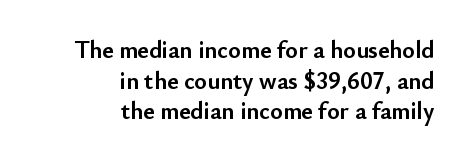
The image shows 24 px bold type, upright; set right-aligned, normal line spacing (1.28x), normal letter spacing, not underlined.
